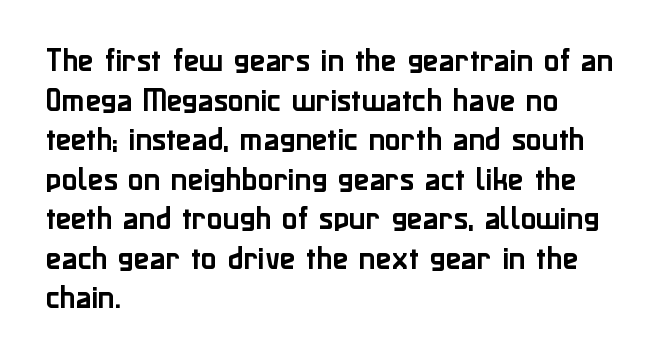
{"italic": "no", "underline": "no", "align": "left", "line_spacing": "normal", "line_spacing_ratio": 1.52, "letter_spacing": "normal", "letter_spacing_em": 0.0, "glyph_px": 26}
